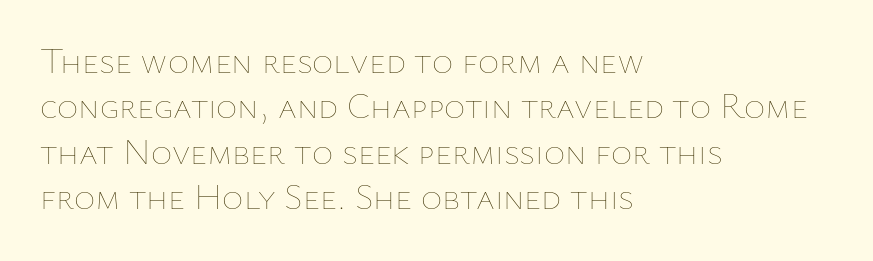
Quick note: not italic, upright. Every row of glyphs begins at an identical x-position on the left. A typesetter would call this proportional, since set widths differ per character. How are the letters spaced? Ordinarily, with no added tracking.
